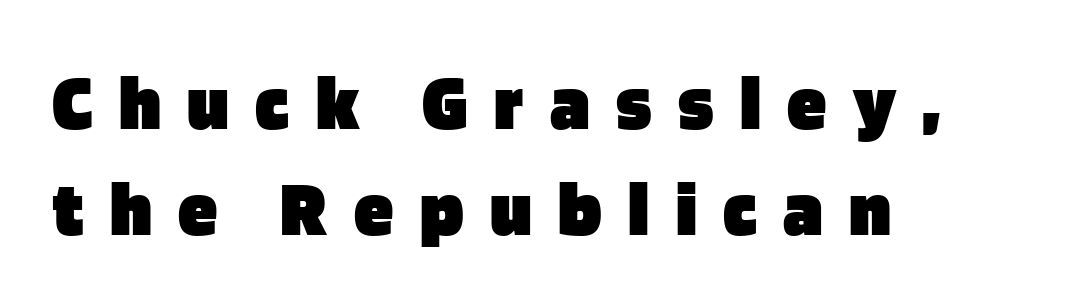
Varying glyph widths throughout — classic text-font behaviour. Strong, thick strokes mark this as bold type. Style check: upright. The lines in this sample share a left origin and differ only in where they stop.
